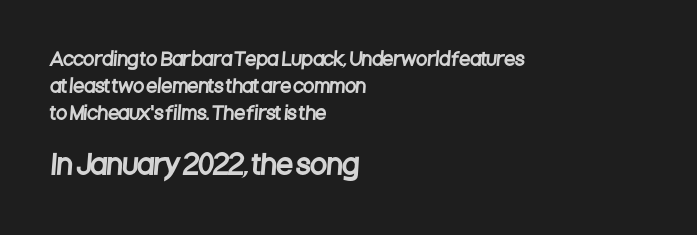
Q: Is the text underlined? A: No.
Q: How is the paragraph aligned? A: Left-aligned.
Q: Is the spacing between letters normal or unusually wide? A: Normal.
Q: Is the spacing between lines tight, normal or loose? A: Normal.
Q: Which block of text is set in a larger size, the first (top) or the second (bottom)? A: The second (bottom) one.
